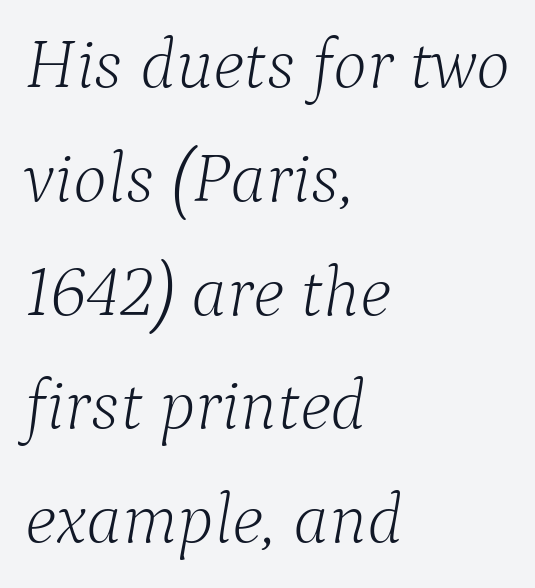
The image shows 72 px light serif type, italic (leaning right); set left-aligned, normal line spacing (1.58x), normal letter spacing, not underlined; low stroke contrast and a medium x-height.
